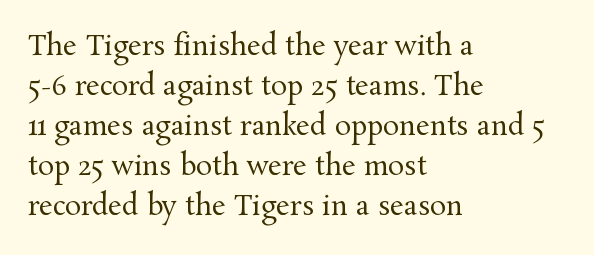
The image shows 27 px text type, upright; set left-aligned, normal line spacing (1.48x), normal letter spacing, not underlined.
